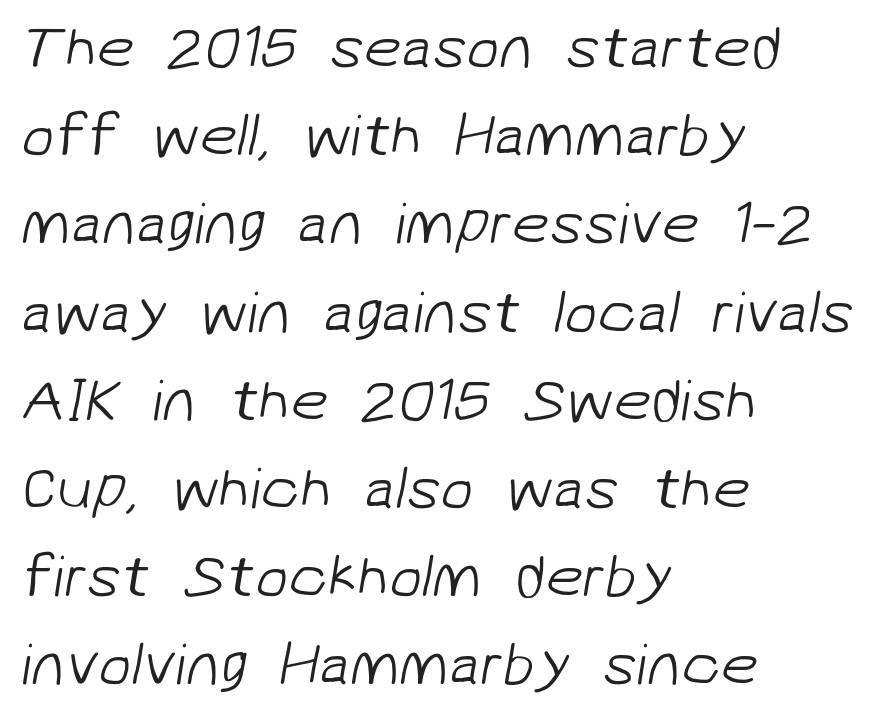
The image shows 60 px light sans-serif type; set left-aligned, normal line spacing (1.47x), normal letter spacing, not underlined; low stroke contrast and a medium x-height.
